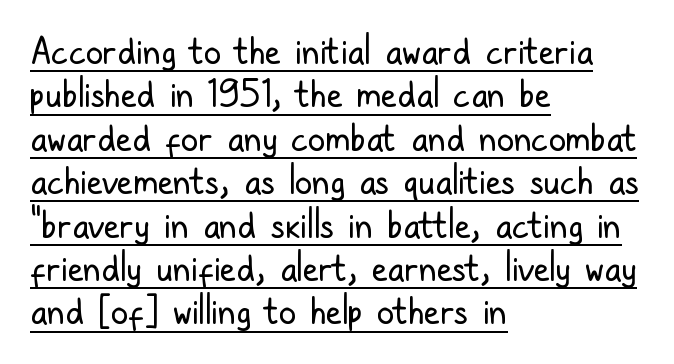
The image shows 35 px regular-weight, condensed sans-serif type, upright; set left-aligned, line spacing 1.24x, normal letter spacing, underlined; low stroke contrast and a medium x-height.
